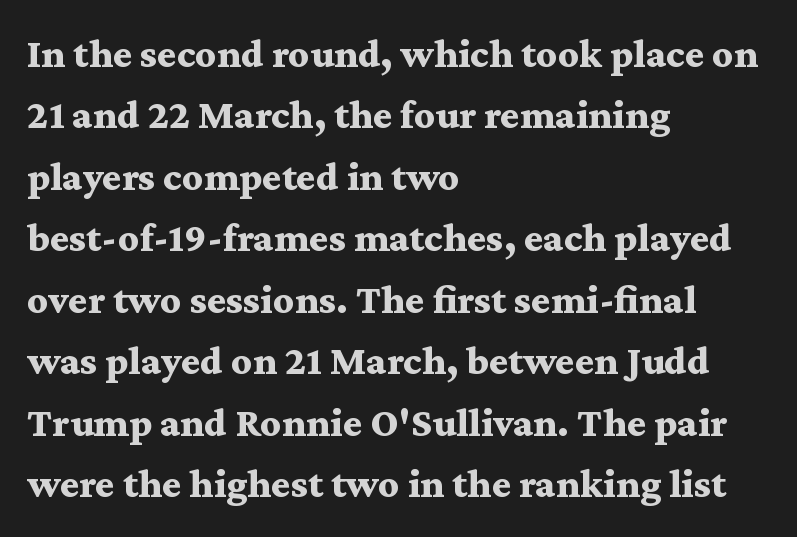
This sample uses an upright cut, with every glyph sitting square on the baseline. Rule under the text: the space is simply empty. Spacing verdict: proportional, widths tailored to each character. On the weight axis this lands at bold, roughly 700. Unlike a clean sans, this face finishes its strokes with serifs.
